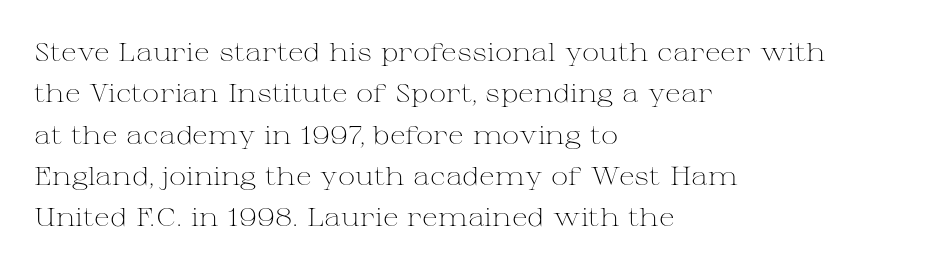
Q: Is the text bold? A: No.
Q: Is the text italic (slanted)? A: No, it is upright.
Q: Is the text underlined? A: No.
Q: How is the paragraph aligned? A: Left-aligned.
Q: Is the spacing between letters normal or unusually wide? A: Normal.
Q: Is the spacing between lines tight, normal or loose? A: Normal.
